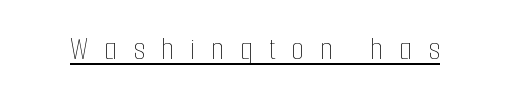
{"italic": "no", "bold": "no", "weight": "thin", "width": "condensed", "stroke_contrast": "low", "x_height": "medium", "monospaced": "no", "underline": "yes", "letter_spacing": "wide", "letter_spacing_em": 0.48, "glyph_px": 33}
